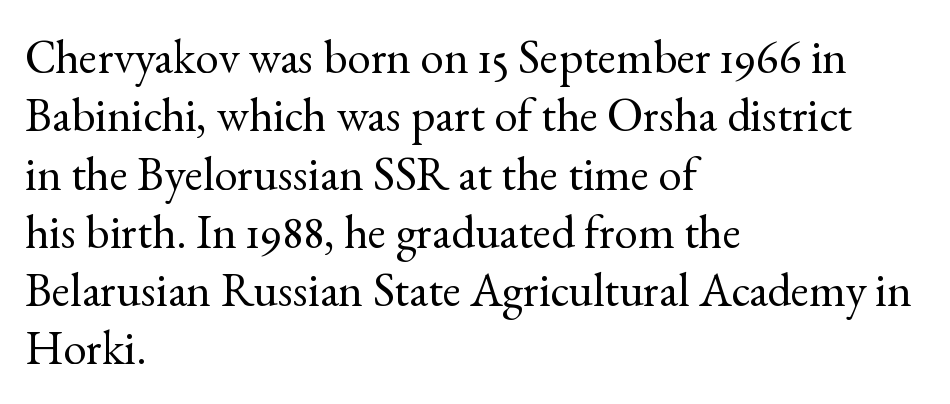
Stems and bowls with no extra thickness — not bold. Check under the words: just untouched page. Varying glyph widths throughout — classic text-font behaviour. Does the copy run flush right? No — it runs flush left.
